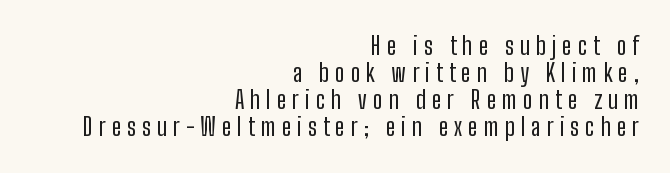
The image shows 24 px text type, upright; set right-aligned, tight line spacing (1.12x), unusually wide letter spacing (+0.25 em), not underlined.
